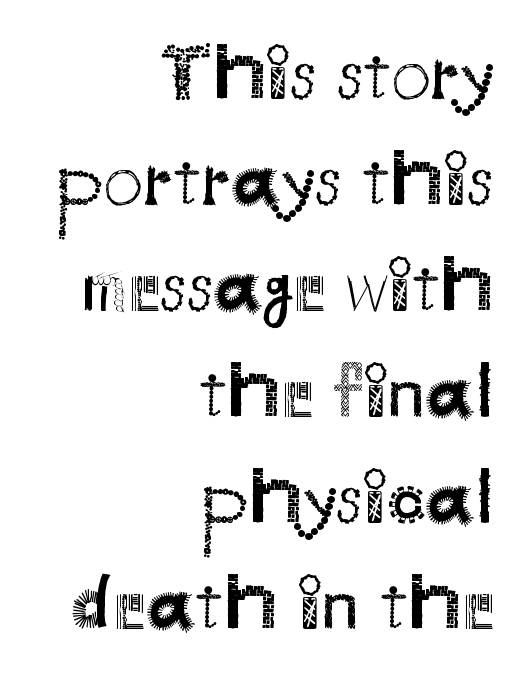
{"serif": "no", "italic": "no", "bold": "no", "weight": "regular", "width": "normal", "stroke_contrast": "medium", "x_height": "small", "monospaced": "no", "underline": "no", "align": "right", "line_spacing": "normal", "line_spacing_ratio": 1.36, "letter_spacing": "normal", "letter_spacing_em": 0.0, "glyph_px": 78}
